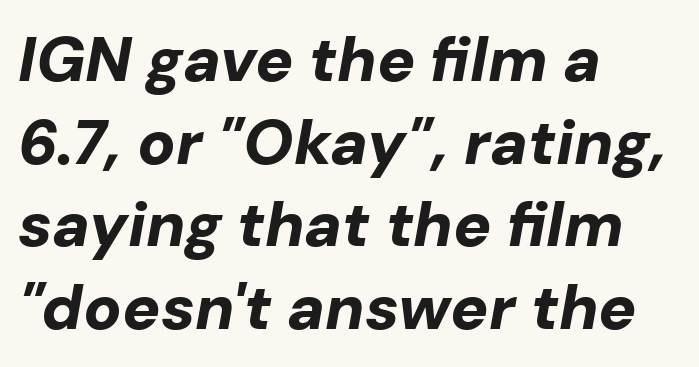
{"italic": "yes", "lean": "right", "slant_degrees": 10, "bold": "yes", "weight": "bold", "width": "normal", "stroke_contrast": "low", "x_height": "medium", "monospaced": "no", "underline": "no", "align": "left", "line_spacing": "normal", "line_spacing_ratio": 1.31, "letter_spacing": "normal", "letter_spacing_em": 0.0, "glyph_px": 63}
